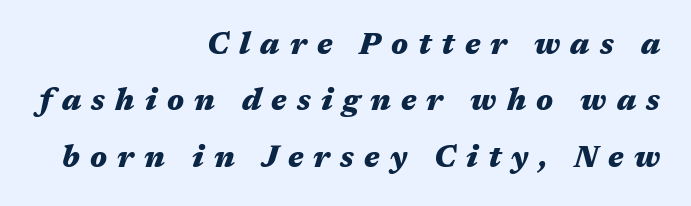
Q: Is the text bold? A: Yes.
Q: Is the text italic (slanted)? A: Yes, it leans right by about 17 degrees.
Q: Is the text underlined? A: No.
Q: How is the paragraph aligned? A: Right-aligned.
Q: Is the spacing between letters normal or unusually wide? A: Unusually wide.
Q: Width (condensed, normal, or wide)? A: Wide.
Q: Stroke contrast? A: Medium.
Q: x-height? A: Medium.
Q: Monospaced? A: No.
